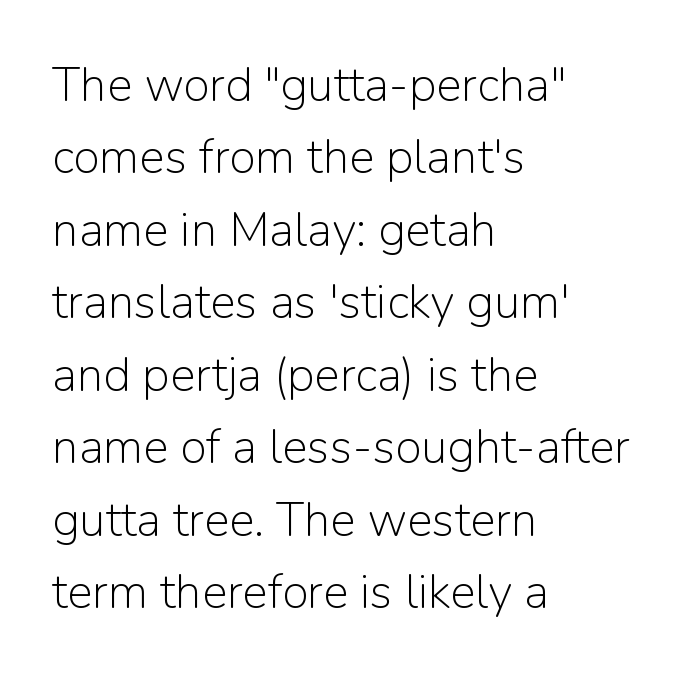
The image shows 48 px light sans-serif type, upright; set left-aligned, normal line spacing (1.51x), normal letter spacing, not underlined; low stroke contrast and a medium x-height.
